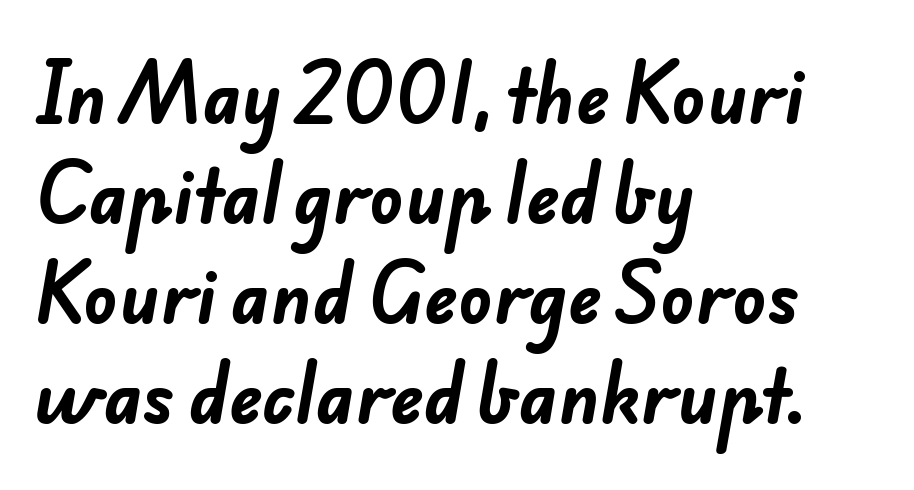
{"serif": "no", "bold": "yes", "weight": "bold", "width": "normal", "stroke_contrast": "low", "x_height": "small", "monospaced": "no", "underline": "no", "align": "left", "line_spacing": "normal", "line_spacing_ratio": 1.43, "letter_spacing": "normal", "letter_spacing_em": 0.0, "glyph_px": 70}
